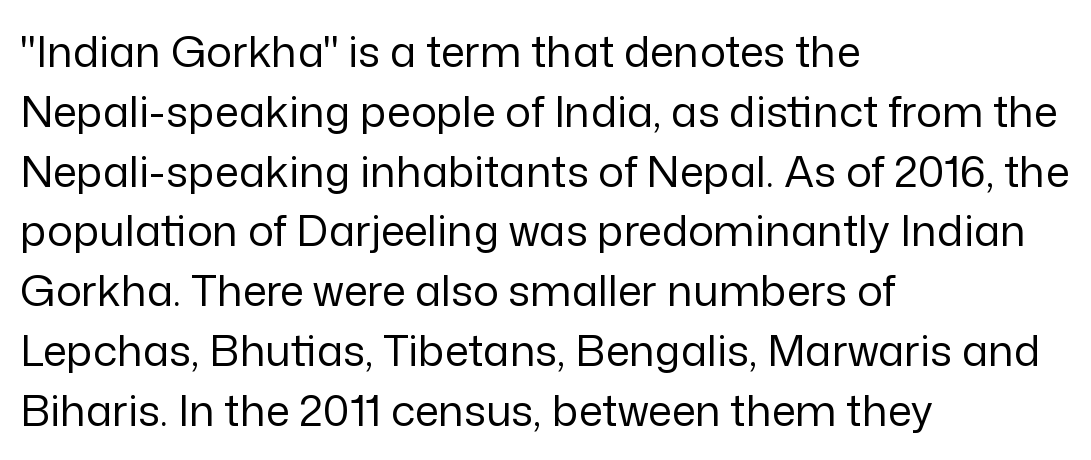
The image shows 43 px regular-weight sans-serif type, upright; set left-aligned, normal line spacing (1.39x), normal letter spacing, not underlined; low stroke contrast and a medium x-height.
